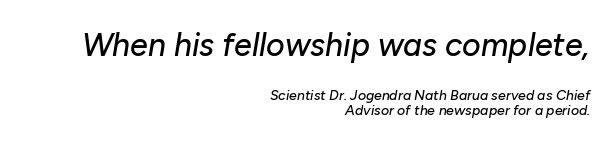
Quick note: italic. Is this a fixed-width face? No — the glyphs have proportional, varying widths. Notice how descenders almost collide with the ascenders below — that's tight leading. A bare baseline throughout the passage.
